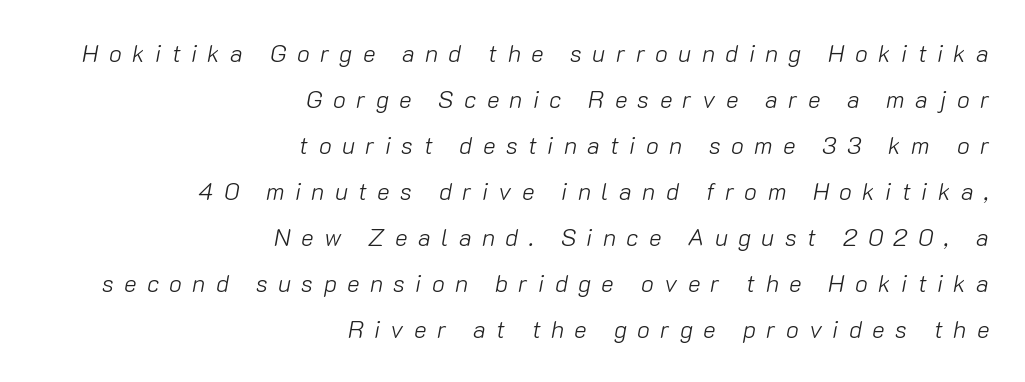
Notice how the passage keeps a crisp vertical edge on the right only. Unmarked baselines from the first word to the last. In terms of leading, this rendering errs on the spacious side. Caption: expanded tracking, letters set apart.
